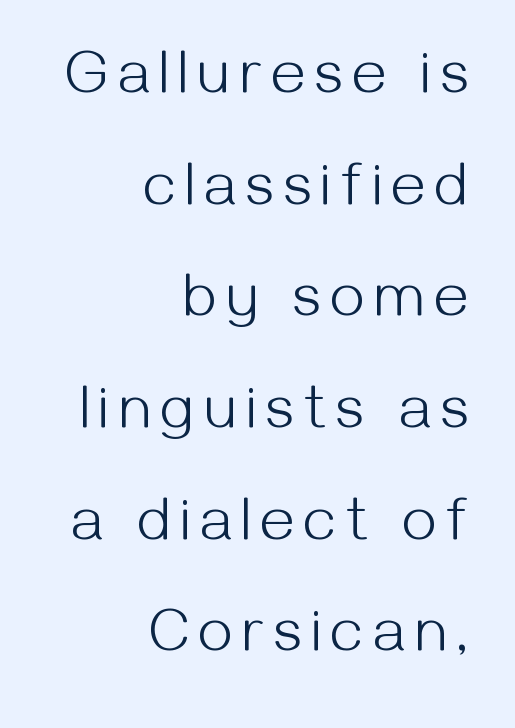
The face used here is proportionally spaced, like ordinary book or web type. Horizontal alignment here is rightward, an uncommon choice for prose. The letters stand upright; this is a roman face. Just letters on the line, the space beneath them empty. A typesetter would label this face a sans. The letters look calm and open, with moderate or lighter stems.
